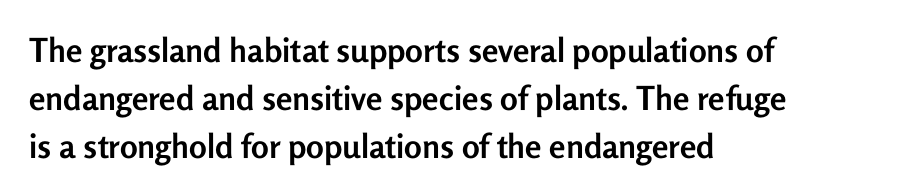
Q: Is the text bold? A: Yes.
Q: Is the text italic (slanted)? A: No, it is upright.
Q: Is the typeface a serif or a sans-serif typeface? A: Sans-serif.
Q: Is the text underlined? A: No.
Q: How is the paragraph aligned? A: Left-aligned.
Q: Is the spacing between letters normal or unusually wide? A: Normal.
Q: Is the spacing between lines tight, normal or loose? A: Normal.
Q: Width (condensed, normal, or wide)? A: Normal.
Q: Stroke contrast? A: Low.
Q: x-height? A: Medium.
Q: Monospaced? A: No.
